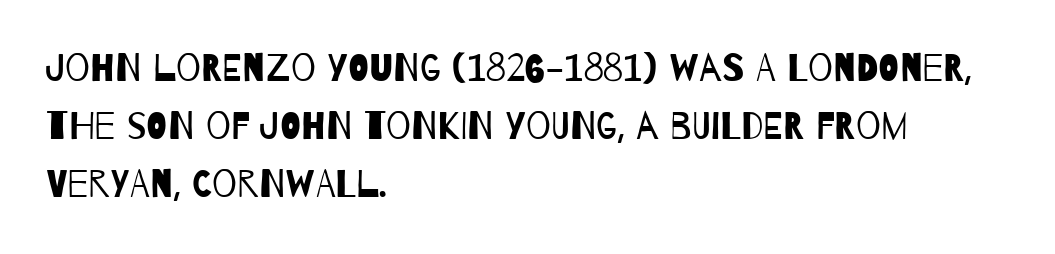
{"serif": "no", "bold": "no", "weight": "regular", "width": "condensed", "stroke_contrast": "low", "x_height": "large", "monospaced": "no", "underline": "no", "align": "left", "line_spacing": "normal", "line_spacing_ratio": 1.49, "letter_spacing": "normal", "letter_spacing_em": 0.0, "glyph_px": 39}
